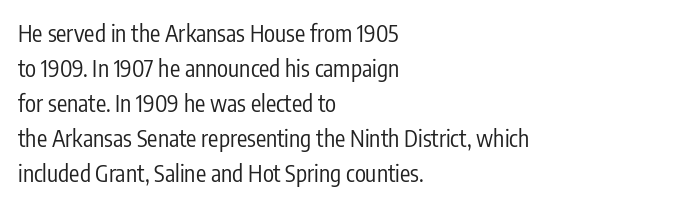
{"italic": "no", "bold": "no", "underline": "no", "align": "left", "line_spacing": "normal", "line_spacing_ratio": 1.52, "letter_spacing": "normal", "letter_spacing_em": 0.0, "glyph_px": 23}
